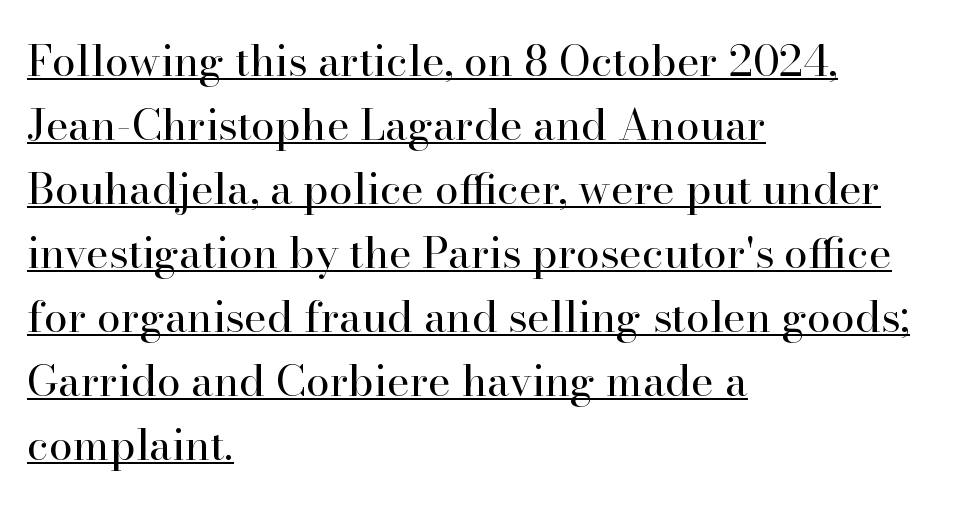
Q: Is the text bold? A: No.
Q: Is the text italic (slanted)? A: No, it is upright.
Q: Is the typeface a serif or a sans-serif typeface? A: Serif.
Q: Is the text underlined? A: Yes.
Q: How is the paragraph aligned? A: Left-aligned.
Q: Is the spacing between letters normal or unusually wide? A: Normal.
Q: Is the spacing between lines tight, normal or loose? A: Normal.
Q: Width (condensed, normal, or wide)? A: Normal.
Q: Stroke contrast? A: High.
Q: x-height? A: Small.
Q: Monospaced? A: No.
